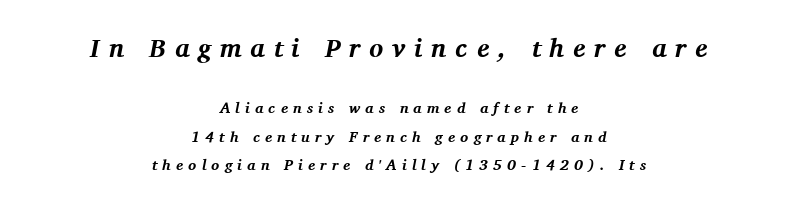
The rendering applies a slant to the glyphs. Horizontally, the lines are justified to the midpoint only. The letters are spread apart with noticeably loose tracking. Bigger letters appear in the top chunk; the bottom chunk is reduced.
